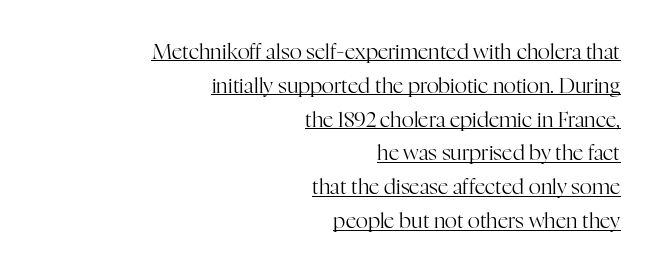
The lines in this sample share a right terminus and differ only in where they begin. The typesetting does not lean heavy: it is not bold. The leading is moderate, giving the passage an even texture. The rendered words wear a rule along their underside.
